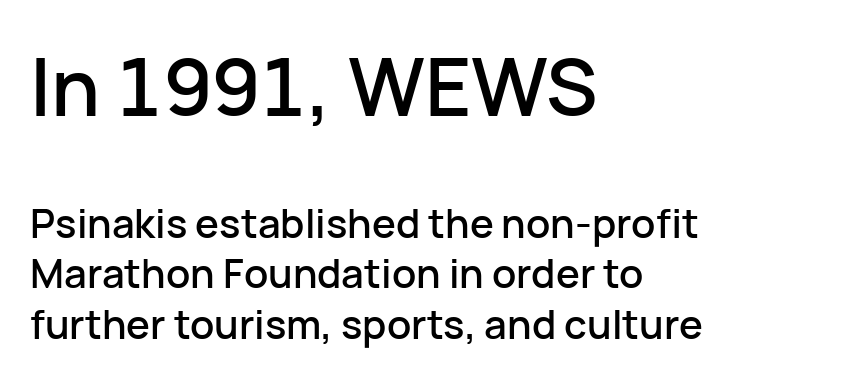
{"serif": "no", "italic": "no", "width": "normal", "stroke_contrast": "low", "x_height": "medium", "monospaced": "no", "underline": "no", "align": "left", "line_spacing": "normal", "line_spacing_ratio": 1.26, "letter_spacing": "normal", "letter_spacing_em": 0.0, "larger_block": "first", "size_ratio": 2.0, "glyph_px": 80}
